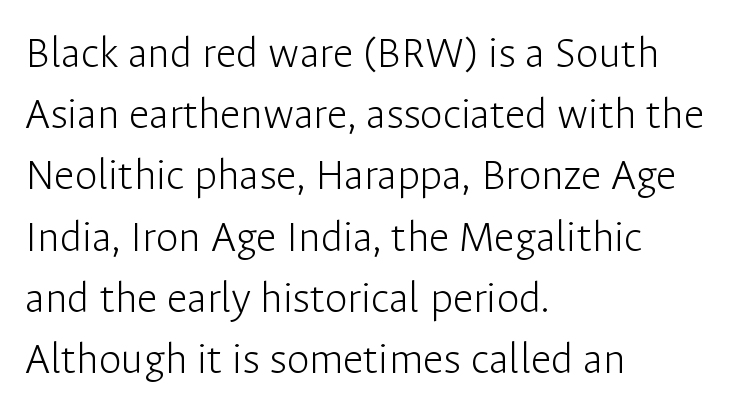
{"serif": "no", "italic": "no", "bold": "no", "weight": "light", "width": "normal", "stroke_contrast": "low", "x_height": "medium", "monospaced": "no", "underline": "no", "align": "left", "line_spacing": "normal", "line_spacing_ratio": 1.33, "letter_spacing": "normal", "letter_spacing_em": 0.0, "glyph_px": 46}
